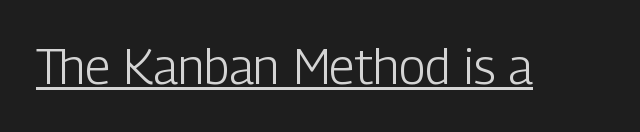
Q: Is the text bold? A: No.
Q: Is the text italic (slanted)? A: No, it is upright.
Q: Is the typeface a serif or a sans-serif typeface? A: Sans-serif.
Q: Is the text underlined? A: Yes.
Q: Is the spacing between letters normal or unusually wide? A: Normal.
Q: Width (condensed, normal, or wide)? A: Condensed.
Q: Stroke contrast? A: Low.
Q: x-height? A: Medium.
Q: Monospaced? A: No.
